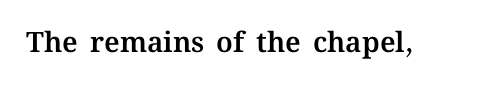
The image shows 28 px text type, upright; set normal letter spacing, not underlined; medium stroke contrast and a medium x-height.
